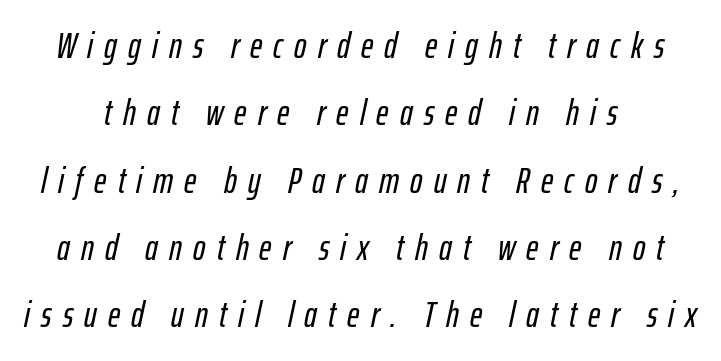
The image shows 37 px condensed type, italic (leaning right); set line spacing 1.82x, unusually wide letter spacing (+0.3 em), not underlined; low stroke contrast and a medium x-height.
